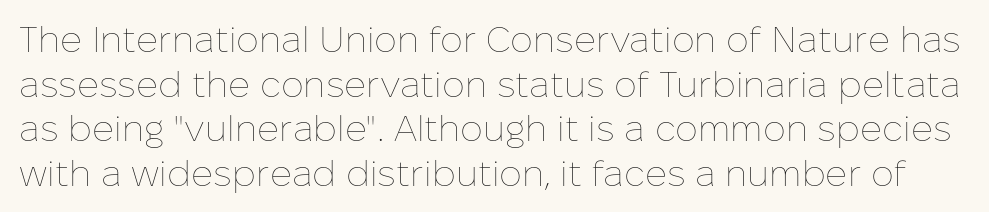
The image shows 36 px thin type, upright; set line spacing 1.24x, normal letter spacing, not underlined; low stroke contrast and a medium x-height.
